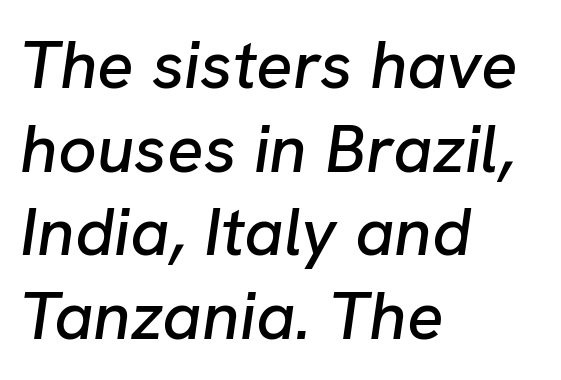
Posture: slanted. Letter spacing: default. The glyphs are unaccompanied by any horizontal stroke below them. The letters advance in unequal steps, a hallmark of proportional type.
